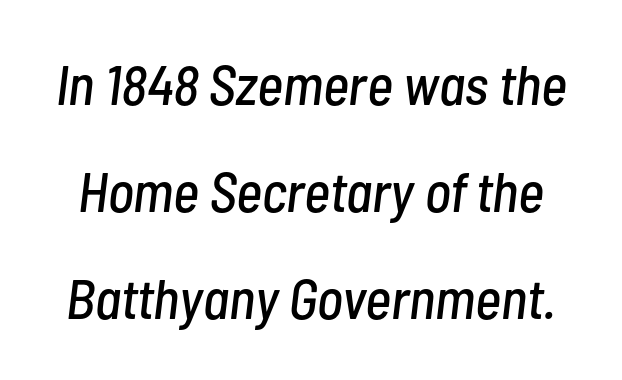
{"italic": "yes", "lean": "right", "slant_degrees": 7, "width": "condensed", "stroke_contrast": "low", "x_height": "medium", "monospaced": "no", "underline": "no", "line_spacing": "loose", "line_spacing_ratio": 1.91, "letter_spacing": "normal", "letter_spacing_em": 0.0, "glyph_px": 56}
